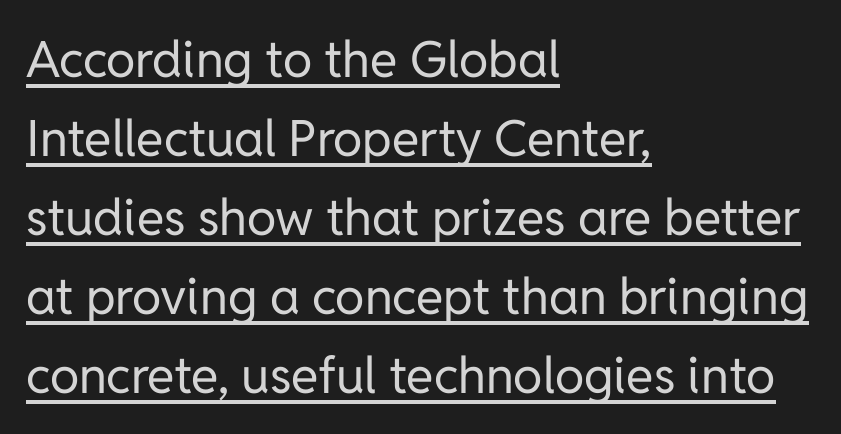
What decoration does the sample have? An underline. To sum up the face: it is a sans, with no serifs. The font is comparable to plain body text, perhaps lighter. The rows are spaced the way most documents space them. The type sits square on the baseline with zero lean.
